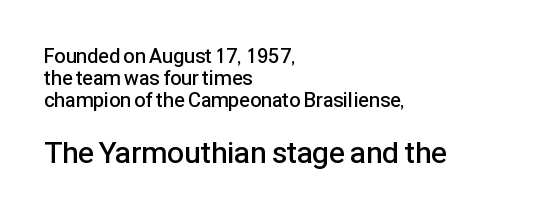
Character widths vary here, with narrow letters taking less room than wide ones. Weight: semibold (demi). These lines are composed in type without serifs. Whoever set this made the second block the dominant, larger element. Is the block centered? No — it sits flush against the left margin.
